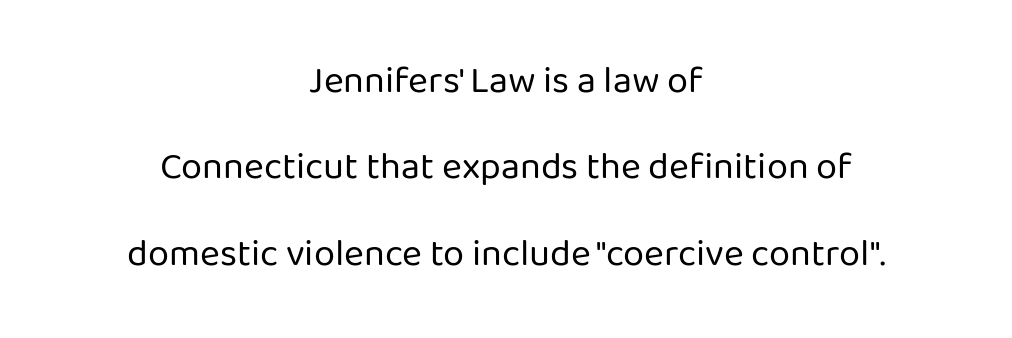
The image shows 38 px regular-weight sans-serif type, upright; set centered, loose line spacing (2.27x), normal letter spacing, not underlined; low stroke contrast and a medium x-height.
